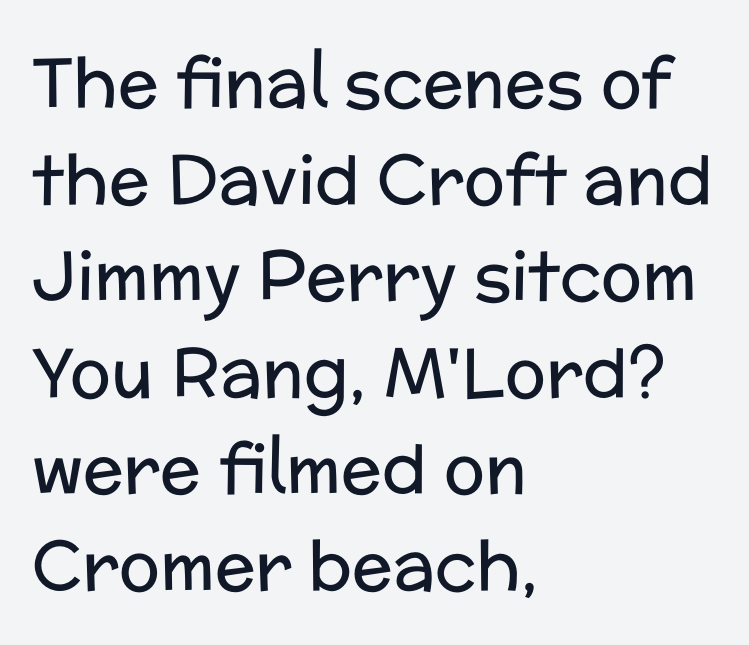
The image shows 68 px regular-weight sans-serif type, upright; set left-aligned, normal line spacing (1.42x), normal letter spacing, not underlined; low stroke contrast and a medium x-height.
